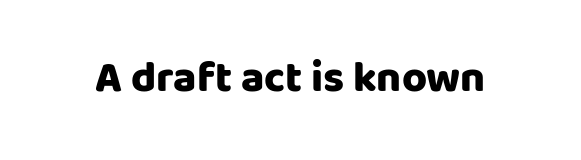
{"serif": "no", "italic": "no", "bold": "yes", "weight": "heavy", "width": "normal", "stroke_contrast": "low", "x_height": "large", "monospaced": "no", "underline": "no", "letter_spacing": "normal", "letter_spacing_em": 0.0, "glyph_px": 43}
